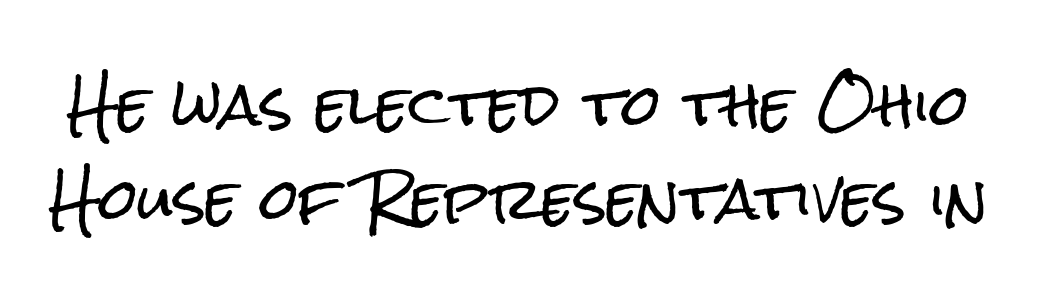
The image shows 56 px condensed sans-serif type, upright; set normal line spacing (1.67x), normal letter spacing, not underlined; low stroke contrast and a medium x-height.
